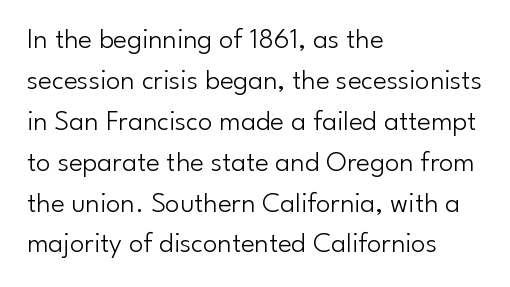
{"serif": "no", "italic": "no", "bold": "no", "weight": "light", "width": "normal", "stroke_contrast": "low", "x_height": "small", "monospaced": "no", "underline": "no", "align": "left", "line_spacing": "normal", "line_spacing_ratio": 1.41, "letter_spacing": "normal", "letter_spacing_em": 0.0, "glyph_px": 29}
